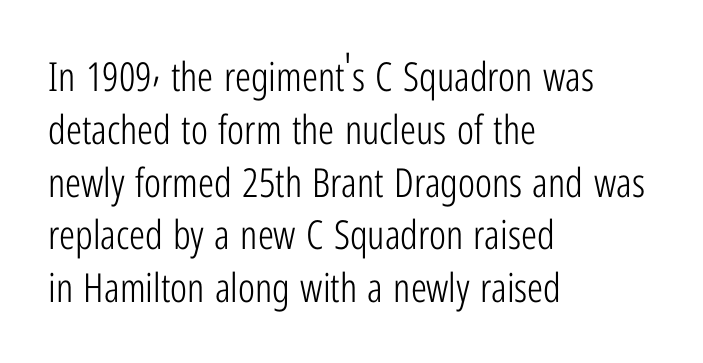
Q: Is the text bold? A: No.
Q: Is the text italic (slanted)? A: No, it is upright.
Q: Is the typeface a serif or a sans-serif typeface? A: Sans-serif.
Q: Is the text underlined? A: No.
Q: How is the paragraph aligned? A: Left-aligned.
Q: Is the spacing between letters normal or unusually wide? A: Normal.
Q: Is the spacing between lines tight, normal or loose? A: Normal.
Q: Width (condensed, normal, or wide)? A: Condensed.
Q: Stroke contrast? A: Low.
Q: x-height? A: Medium.
Q: Monospaced? A: No.
